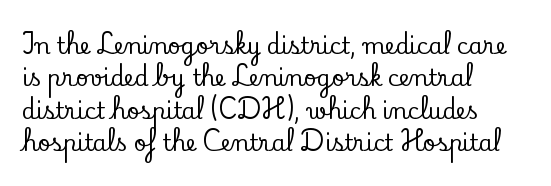
Bare-footed words on every line. The space between consecutive lines is moderate. Caption: standard tracking, unaltered. The lettering holds an erect, upright posture throughout. The text block is weighted toward the left margin, trailing off unevenly rightward.
